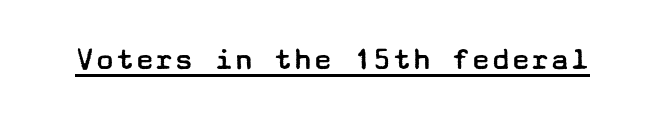
{"serif": "no", "italic": "no", "bold": "no", "weight": "regular", "width": "wide", "stroke_contrast": "low", "x_height": "medium", "underline": "yes", "letter_spacing": "normal", "letter_spacing_em": 0.0, "glyph_px": 33}
